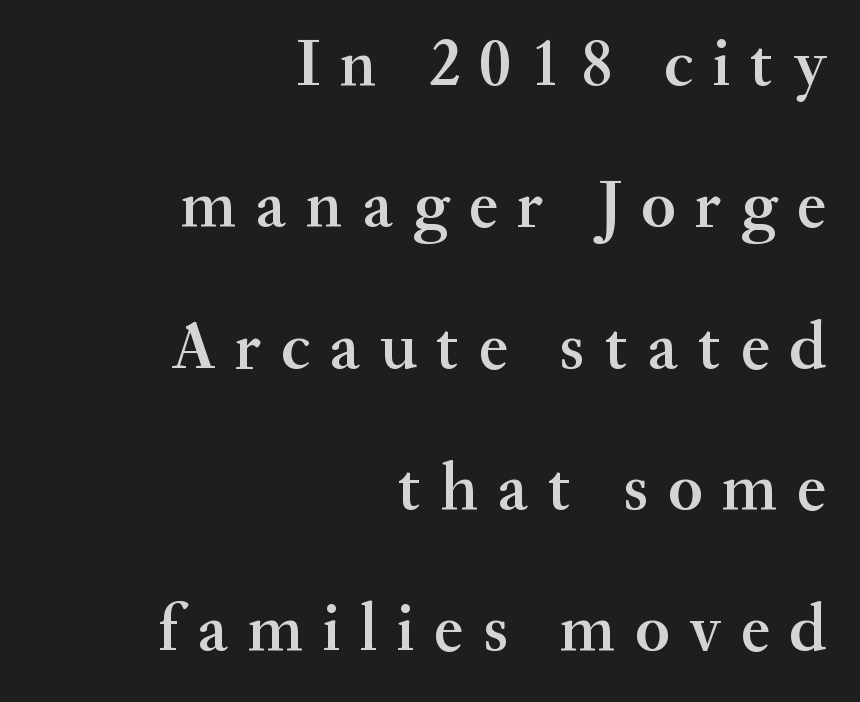
The image shows 67 px semibold serif type, upright; set right-aligned, loose line spacing (2.11x), unusually wide letter spacing (+0.29 em), not underlined; medium stroke contrast and a small x-height.
